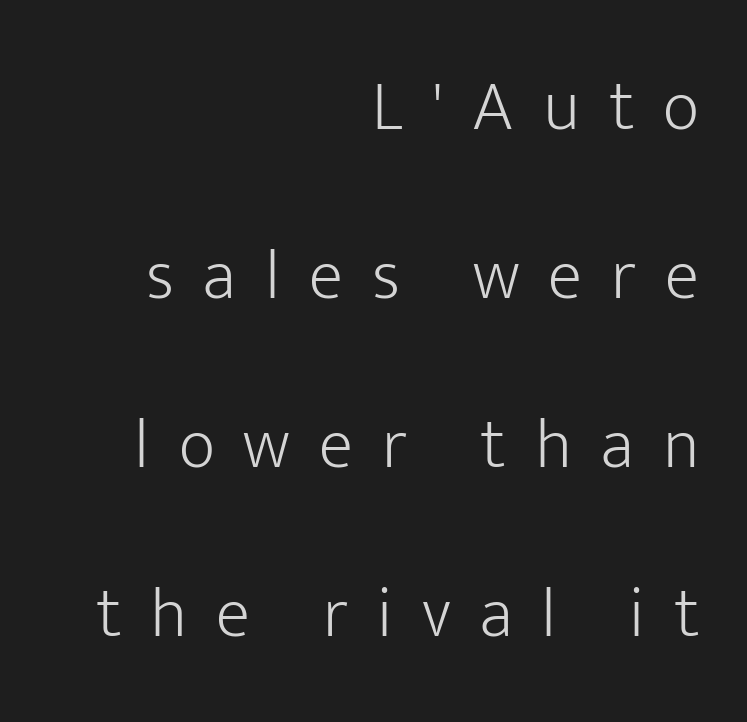
The face used here is a sans, in the tradition of grotesques and geometrics. The ragged edge is on the left, which tells us the setting is flush right. Check the space under the baseline: it is left empty. The specimen reads as upright at a glance. Look at the tracking — it's clearly loosened, letters drifting apart. Is the type heavy? It reads as light-to-regular instead.
